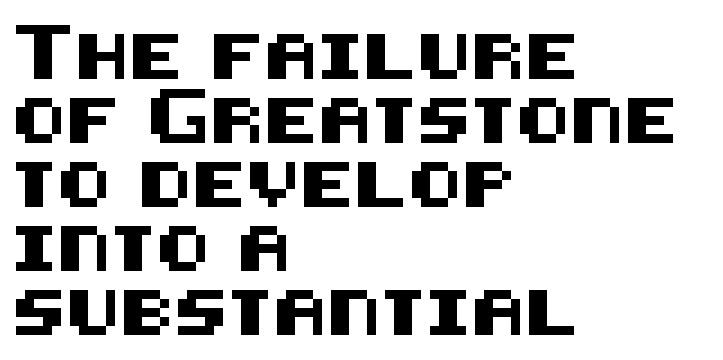
Q: Is the text italic (slanted)? A: No, it is upright.
Q: Is the typeface a serif or a sans-serif typeface? A: Sans-serif.
Q: Is the text underlined? A: No.
Q: How is the paragraph aligned? A: Left-aligned.
Q: Is the spacing between letters normal or unusually wide? A: Normal.
Q: Is the spacing between lines tight, normal or loose? A: Normal.
Q: Width (condensed, normal, or wide)? A: Normal.
Q: Stroke contrast? A: Medium.
Q: x-height? A: Large.
